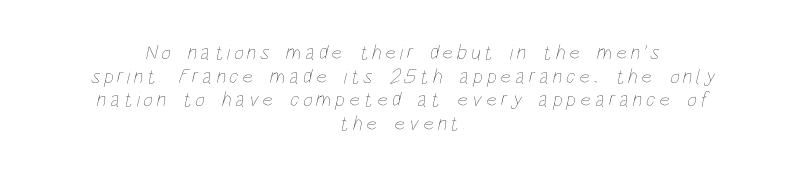
{"bold": "no", "underline": "no", "align": "center", "line_spacing": "tight", "line_spacing_ratio": 1.12, "glyph_px": 21}
